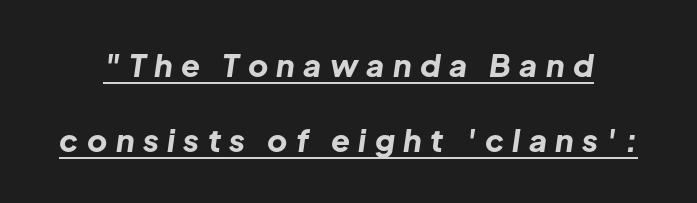
{"italic": "yes", "lean": "right", "slant_degrees": 8, "bold": "yes", "weight": "bold", "width": "normal", "stroke_contrast": "low", "x_height": "medium", "monospaced": "no", "underline": "yes", "line_spacing": "loose", "line_spacing_ratio": 2.41, "letter_spacing": "wide", "letter_spacing_em": 0.27, "glyph_px": 31}
